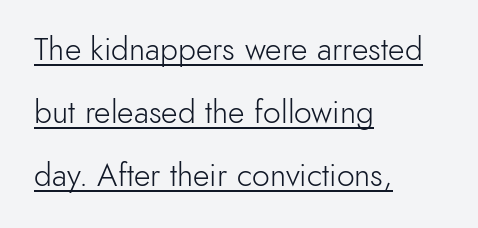
Rows of type keep a wide berth in the vertical direction. The face used here is proportionally spaced, like ordinary book or web type. Underlined type. Compared with typical body copy, the letter spacing here is the same. Ink coverage per letter is moderate at most. The letters carry no serifs — their stems end cleanly without finishing strokes.
